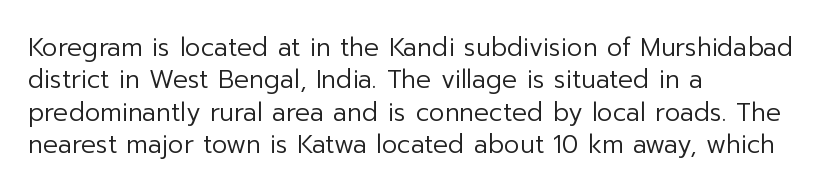
The image shows 25 px text type, upright; set left-aligned, normal line spacing (1.3x), normal letter spacing, not underlined.
